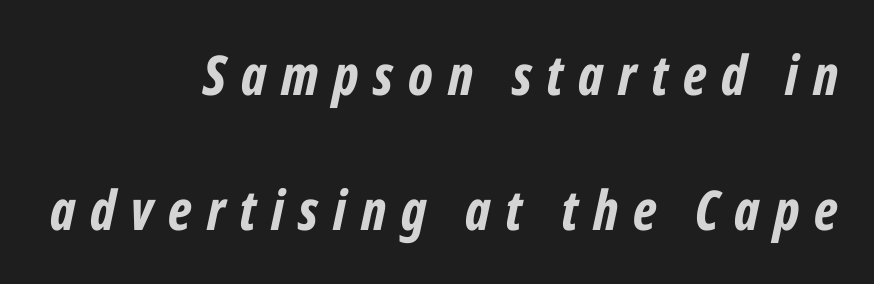
{"italic": "yes", "lean": "right", "slant_degrees": 12, "bold": "yes", "weight": "bold", "width": "condensed", "stroke_contrast": "low", "x_height": "medium", "monospaced": "no", "underline": "no", "align": "right", "line_spacing": "loose", "line_spacing_ratio": 2.46, "letter_spacing": "wide", "letter_spacing_em": 0.27, "glyph_px": 55}
